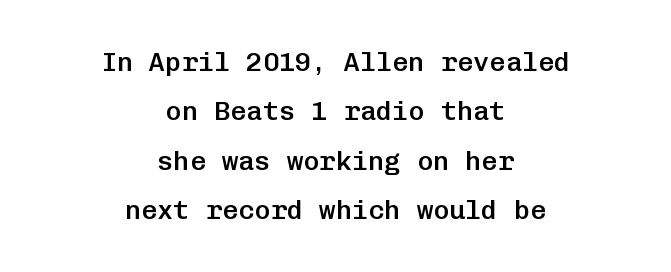
Q: Is the text bold? A: Semi-bold.
Q: Is the text italic (slanted)? A: No, it is upright.
Q: Is the text underlined? A: No.
Q: How is the paragraph aligned? A: Centered.
Q: Is the spacing between letters normal or unusually wide? A: Normal.
